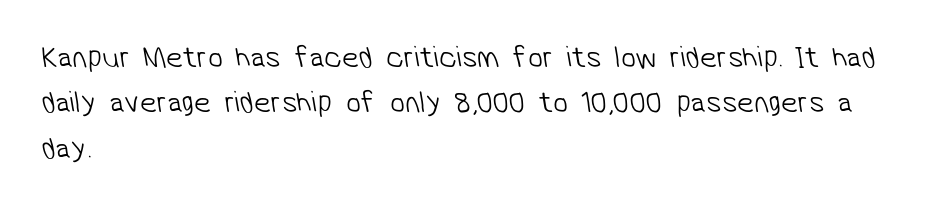
Does the copy run flush right? No — it runs flush left. A typesetter would call this zero additional tracking. Here the designer chose a conventional face with non-uniform glyph widths. Honestly, there is no underline to notice here at all. Unbolded letterforms with no extra heft. Successive baselines arrive at the customary interval.
